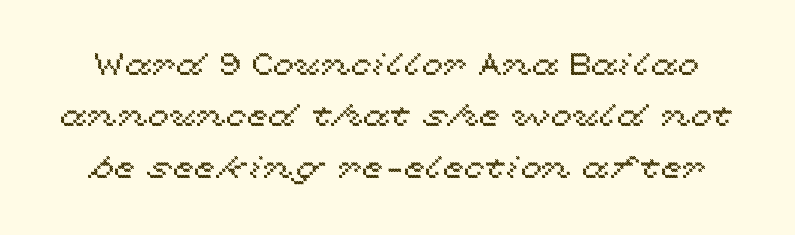
{"width": "wide", "x_height": "medium", "monospaced": "no", "underline": "no", "line_spacing": "normal", "line_spacing_ratio": 1.66, "letter_spacing": "normal", "letter_spacing_em": 0.0, "glyph_px": 31}
